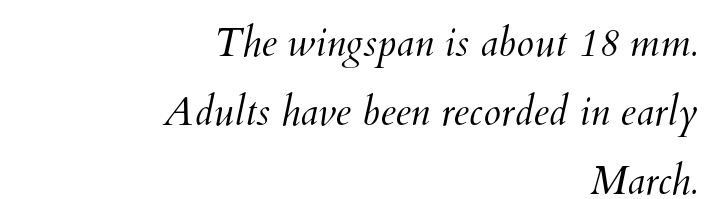
{"bold": "no", "weight": "light", "width": "normal", "stroke_contrast": "medium", "x_height": "small", "monospaced": "no", "underline": "no", "align": "right", "line_spacing_ratio": 1.72, "letter_spacing": "normal", "letter_spacing_em": 0.0, "glyph_px": 40}
